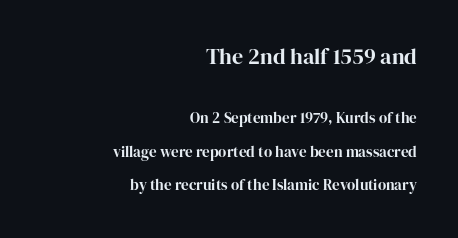
{"italic": "no", "bold": "yes", "underline": "no", "align": "right", "line_spacing": "loose", "line_spacing_ratio": 2.22, "letter_spacing": "normal", "letter_spacing_em": 0.0, "larger_block": "first", "size_ratio": 1.47, "glyph_px": 22}
